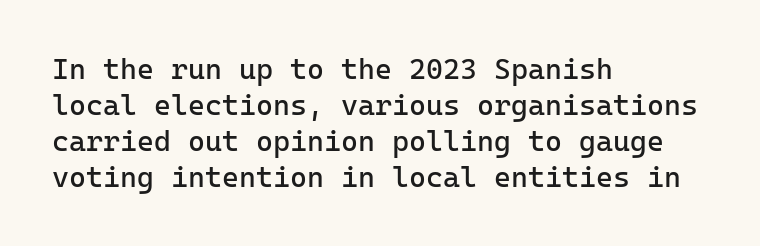
Notice how the stems are strictly vertical — no italics here. The cut favours lightness, reaching ordinary text weight at its darkest. Letter spacing: default. The typeface chosen for these lines omits serifs.
